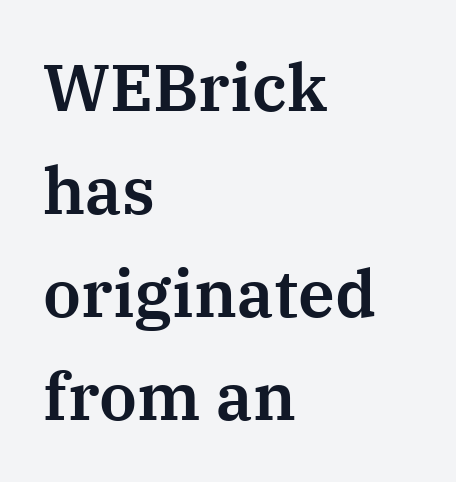
{"serif": "yes", "italic": "no", "width": "normal", "stroke_contrast": "medium", "x_height": "medium", "monospaced": "no", "underline": "no", "align": "left", "line_spacing": "normal", "line_spacing_ratio": 1.56, "letter_spacing": "normal", "letter_spacing_em": 0.0, "glyph_px": 66}
